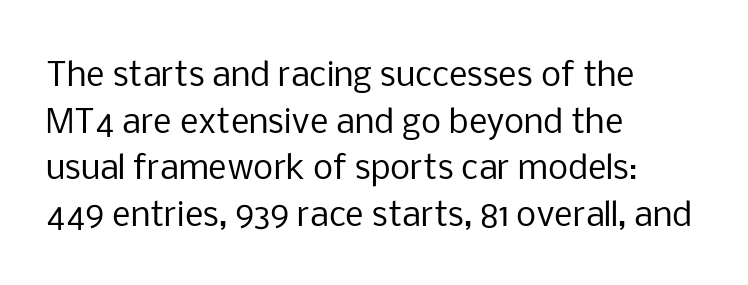
Q: Is the text bold? A: No.
Q: Is the text italic (slanted)? A: No, it is upright.
Q: Is the typeface a serif or a sans-serif typeface? A: Sans-serif.
Q: Is the text underlined? A: No.
Q: How is the paragraph aligned? A: Left-aligned.
Q: Is the spacing between letters normal or unusually wide? A: Normal.
Q: Is the spacing between lines tight, normal or loose? A: Normal.
Q: Width (condensed, normal, or wide)? A: Normal.
Q: Stroke contrast? A: Low.
Q: x-height? A: Medium.
Q: Monospaced? A: No.
